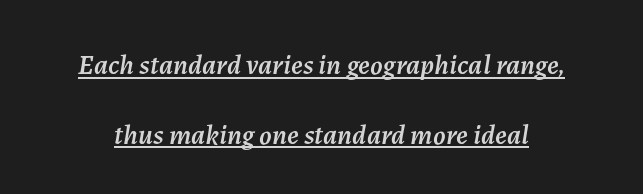
These lines stand farther apart than default settings would place them. Looking at the ascenders, they clearly lean. The passage shown is typed in a proportional face where columns would drift. Quick note: underline on. You could call the tracking neutral — neither tight nor loose.
